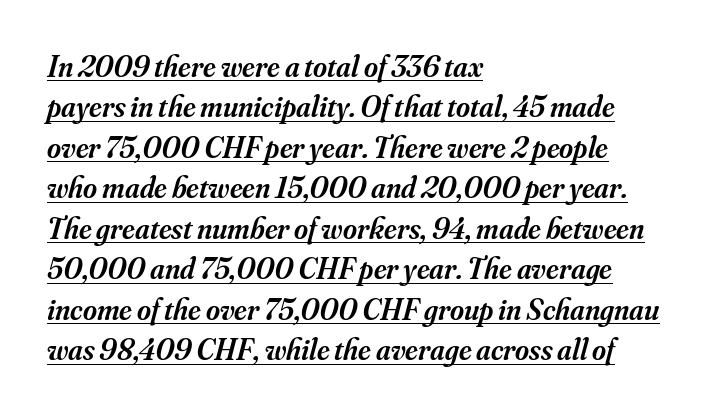
{"serif": "yes", "italic": "yes", "lean": "right", "slant_degrees": 16, "bold": "semi", "weight": "semibold", "width": "normal", "stroke_contrast": "medium", "x_height": "small", "monospaced": "no", "underline": "yes", "align": "left", "line_spacing": "normal", "line_spacing_ratio": 1.35, "letter_spacing": "normal", "letter_spacing_em": 0.0, "glyph_px": 30}
